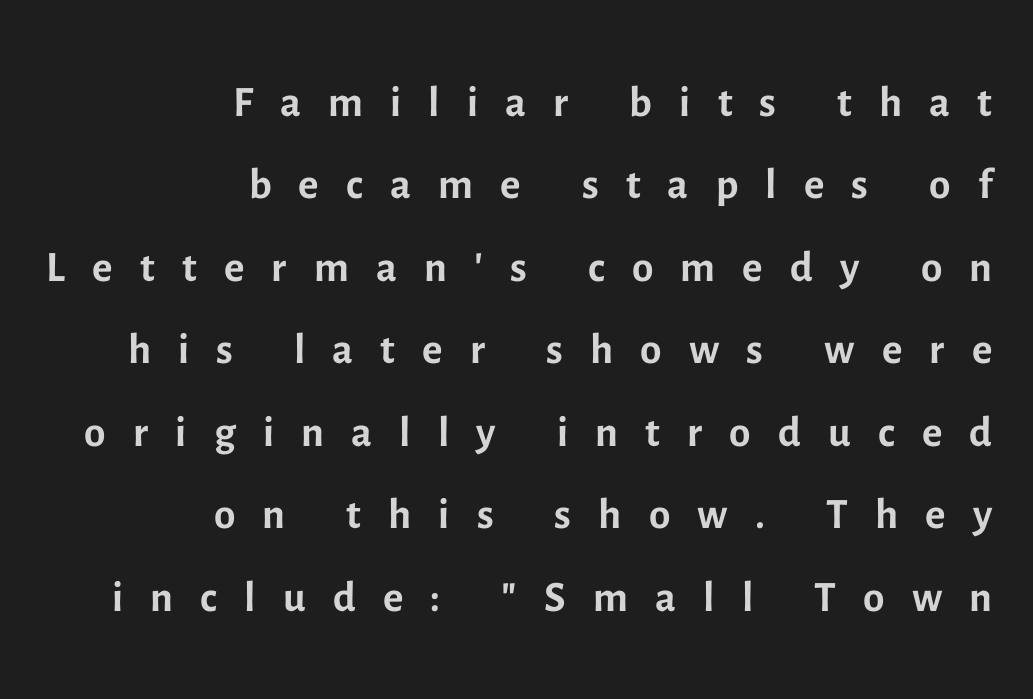
The image shows 62 px regular-weight sans-serif type, upright; set right-aligned, normal line spacing (1.33x), unusually wide letter spacing (+0.44 em), not underlined; a medium x-height.
